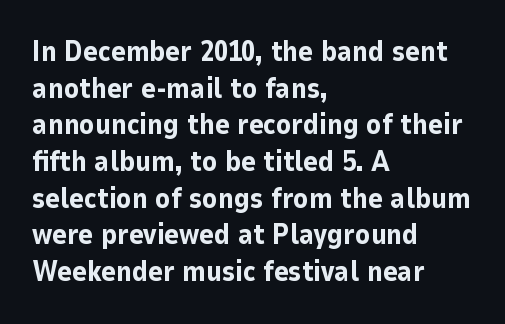
{"serif": "no", "italic": "no", "bold": "yes", "weight": "bold", "width": "normal", "stroke_contrast": "low", "x_height": "medium", "monospaced": "no", "underline": "no", "align": "left", "line_spacing": "normal", "line_spacing_ratio": 1.31, "letter_spacing": "normal", "letter_spacing_em": 0.0, "glyph_px": 28}
